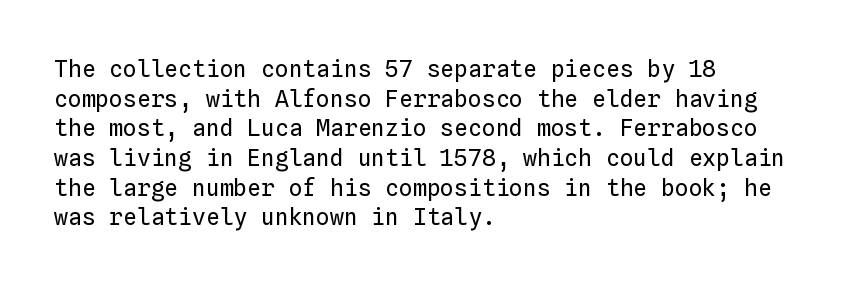
The image shows 23 px text type, upright; set left-aligned, normal line spacing (1.29x), normal letter spacing, not underlined.
